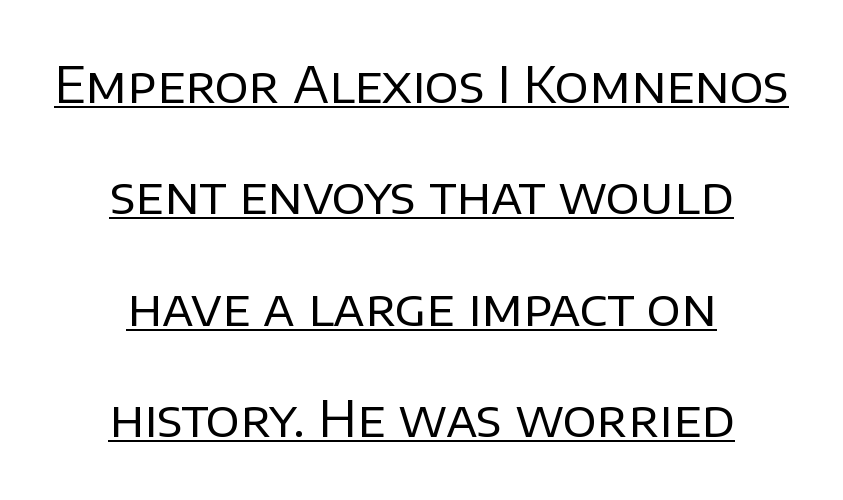
Q: Is the text bold? A: No.
Q: Is the text italic (slanted)? A: No, it is upright.
Q: Is the typeface a serif or a sans-serif typeface? A: Sans-serif.
Q: Is the text underlined? A: Yes.
Q: How is the paragraph aligned? A: Centered.
Q: Is the spacing between letters normal or unusually wide? A: Normal.
Q: Is the spacing between lines tight, normal or loose? A: Loose.
Q: Width (condensed, normal, or wide)? A: Normal.
Q: Stroke contrast? A: Low.
Q: x-height? A: Large.
Q: Monospaced? A: No.
